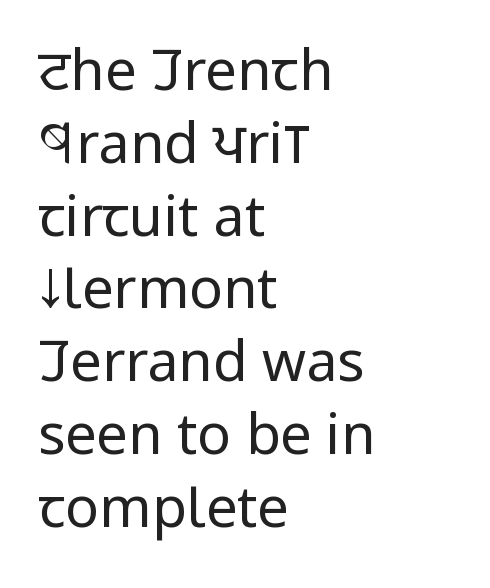
{"serif": "no", "italic": "no", "bold": "no", "weight": "regular", "width": "condensed", "stroke_contrast": "low", "x_height": "large", "monospaced": "no", "underline": "no", "align": "left", "line_spacing": "normal", "line_spacing_ratio": 1.3, "letter_spacing": "normal", "letter_spacing_em": 0.0, "glyph_px": 56}
